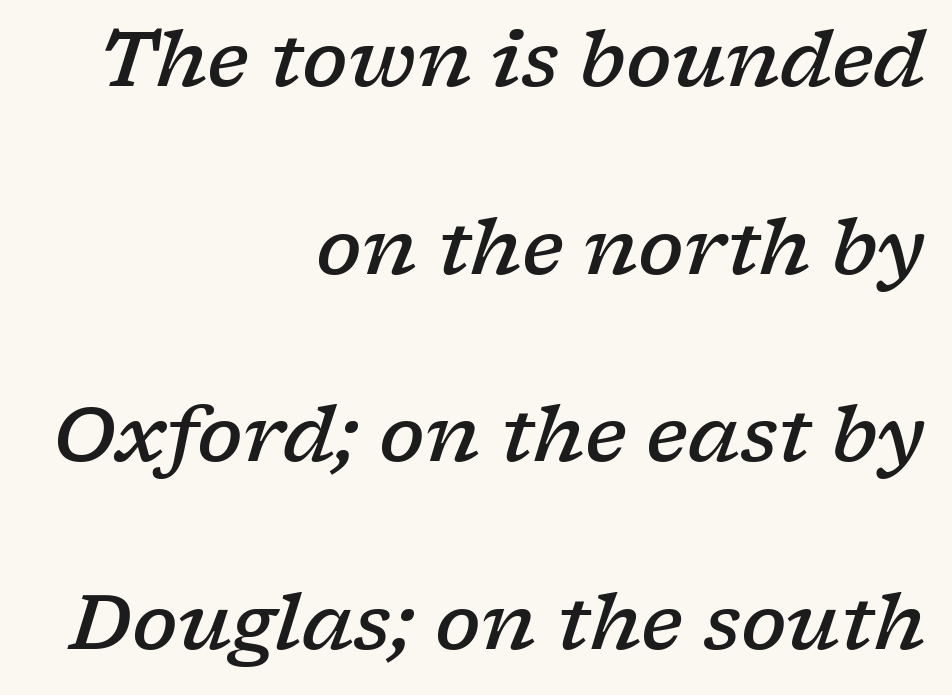
Q: Is the text bold? A: Semi-bold.
Q: Is the text italic (slanted)? A: Yes, it leans right by about 17 degrees.
Q: Is the typeface a serif or a sans-serif typeface? A: Serif.
Q: Is the text underlined? A: No.
Q: How is the paragraph aligned? A: Right-aligned.
Q: Is the spacing between letters normal or unusually wide? A: Normal.
Q: Is the spacing between lines tight, normal or loose? A: Loose.
Q: Width (condensed, normal, or wide)? A: Wide.
Q: Stroke contrast? A: Low.
Q: x-height? A: Medium.
Q: Monospaced? A: No.
